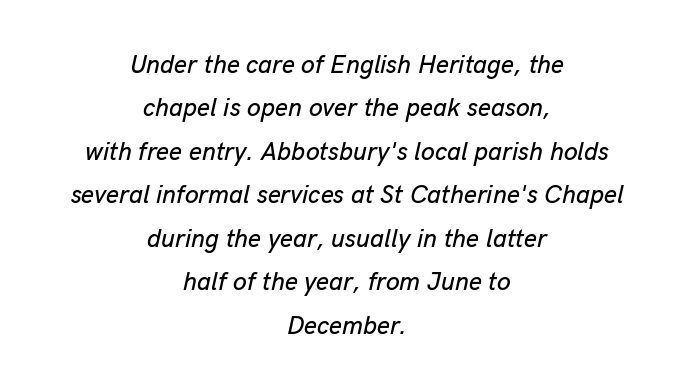
The image shows 25 px text type, italic (leaning right); set centered, line spacing 1.74x, normal letter spacing, not underlined.
